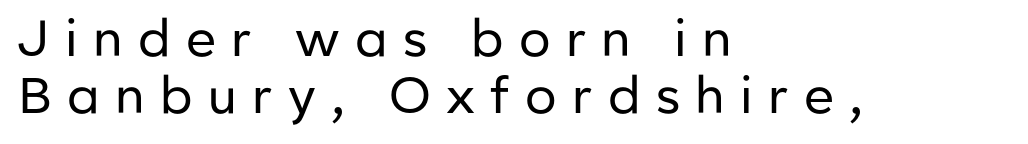
Stroke terminals: plain, sans-serif. You could barely slide anything between these rows. Each letter keeps its own natural width here, so spacing adapts to shape. Short note: letters widely spaced.
